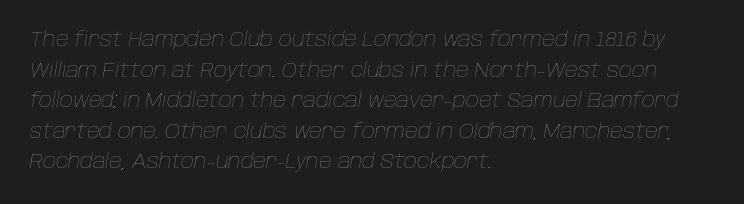
The image shows 20 px text type, italic (leaning right); set left-aligned, normal line spacing (1.53x), normal letter spacing, not underlined.
